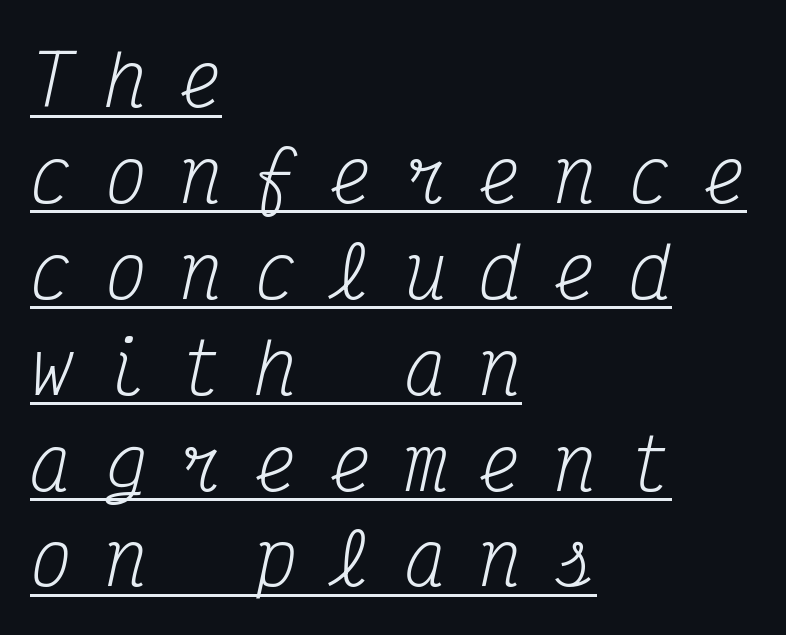
The image shows 70 px regular-weight, condensed serif type, italic (leaning right), monospaced; set left-aligned, normal line spacing (1.37x), unusually wide letter spacing (+0.47 em), underlined; medium stroke contrast and a medium x-height.
